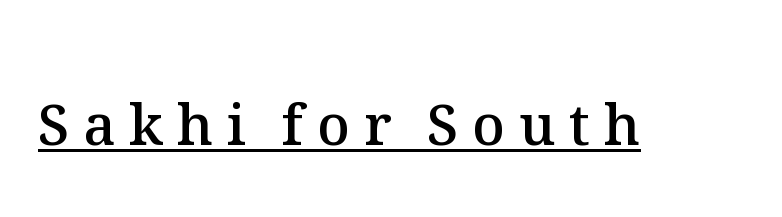
{"italic": "no", "bold": "semi", "weight": "semibold", "width": "normal", "stroke_contrast": "medium", "x_height": "medium", "monospaced": "no", "underline": "yes", "letter_spacing": "wide", "letter_spacing_em": 0.25, "glyph_px": 56}
